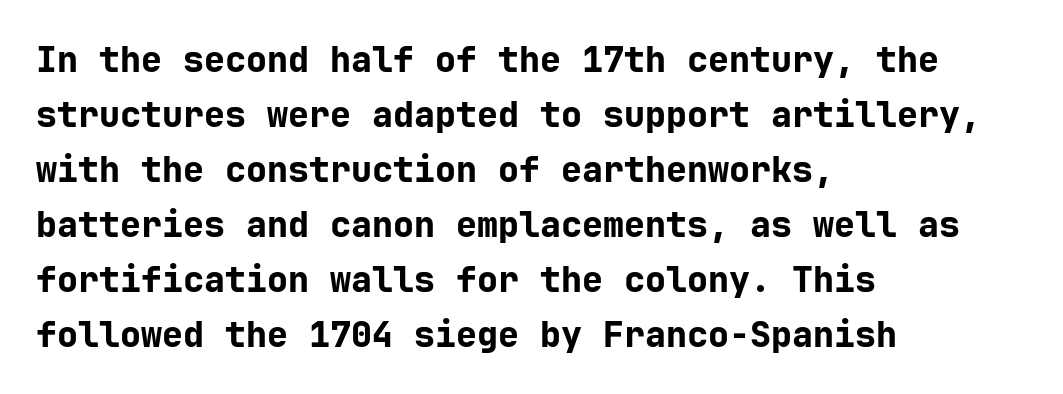
{"serif": "no", "italic": "no", "bold": "yes", "weight": "bold", "width": "normal", "stroke_contrast": "low", "x_height": "medium", "underline": "no", "align": "left", "line_spacing": "normal", "line_spacing_ratio": 1.57, "letter_spacing": "normal", "letter_spacing_em": 0.0, "glyph_px": 35}
